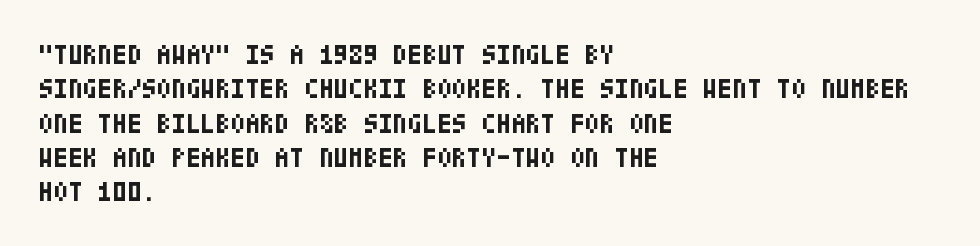
The image shows 27 px bold type, upright; set left-aligned, normal line spacing (1.27x), normal letter spacing, not underlined.
